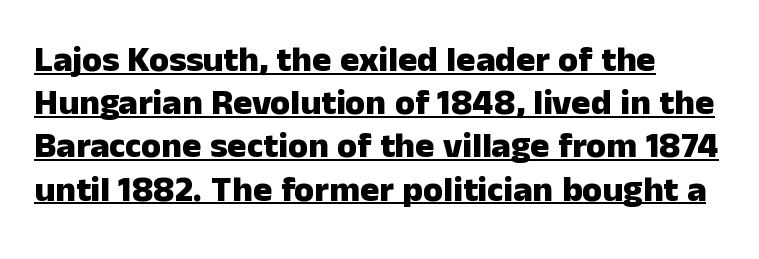
Q: Is the text bold? A: Yes.
Q: Is the text italic (slanted)? A: No, it is upright.
Q: Is the typeface a serif or a sans-serif typeface? A: Sans-serif.
Q: Is the text underlined? A: Yes.
Q: How is the paragraph aligned? A: Left-aligned.
Q: Is the spacing between letters normal or unusually wide? A: Normal.
Q: Width (condensed, normal, or wide)? A: Normal.
Q: Stroke contrast? A: Low.
Q: x-height? A: Medium.
Q: Monospaced? A: No.
